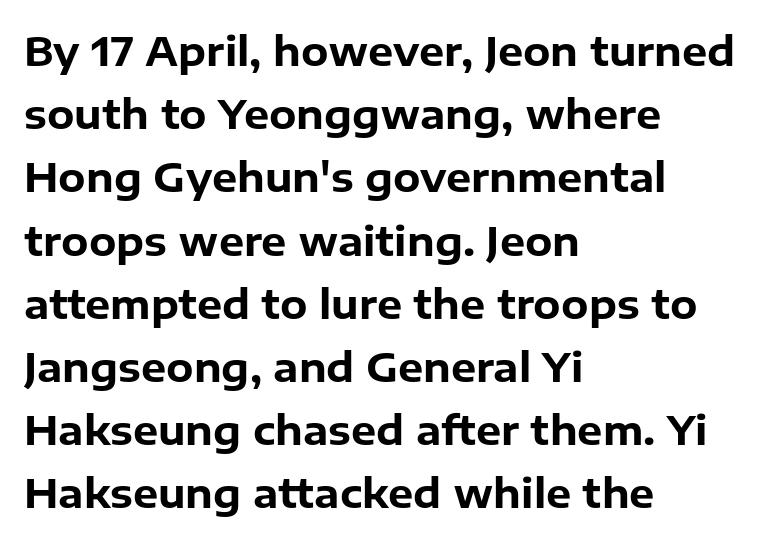
Do the characters align in a grid? No, the font is proportional. The glyphs in this specimen are sans serif. The passage shown is emphatically bold. Vertical spacing — default.
